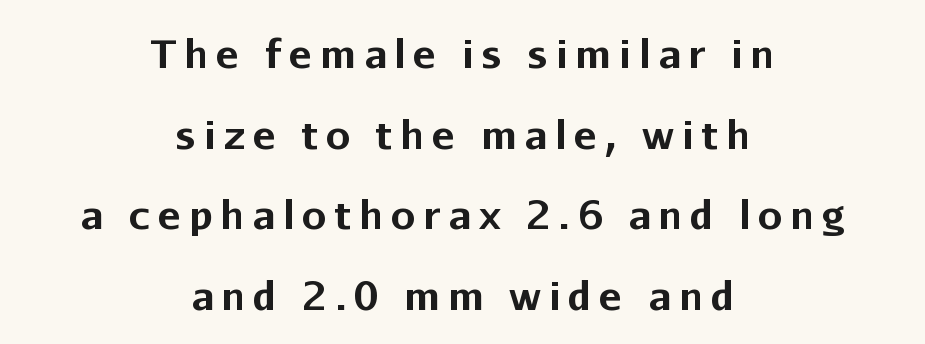
This is heavy type, rendered in bold. Every row of glyphs is offset so its center matches the block's center. Do the characters align in a grid? No, the font is proportional. The letters stand straight up with perfectly vertical stems.
